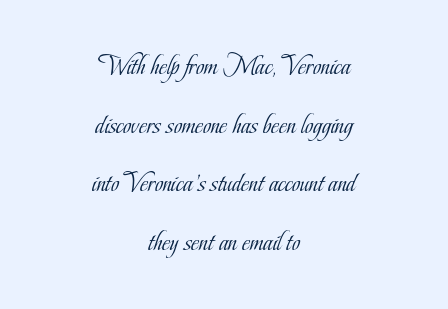
{"serif": "yes", "bold": "no", "weight": "light", "width": "condensed", "stroke_contrast": "low", "x_height": "small", "monospaced": "no", "underline": "no", "align": "center", "line_spacing": "loose", "line_spacing_ratio": 2.09, "letter_spacing": "normal", "letter_spacing_em": 0.0, "glyph_px": 28}
